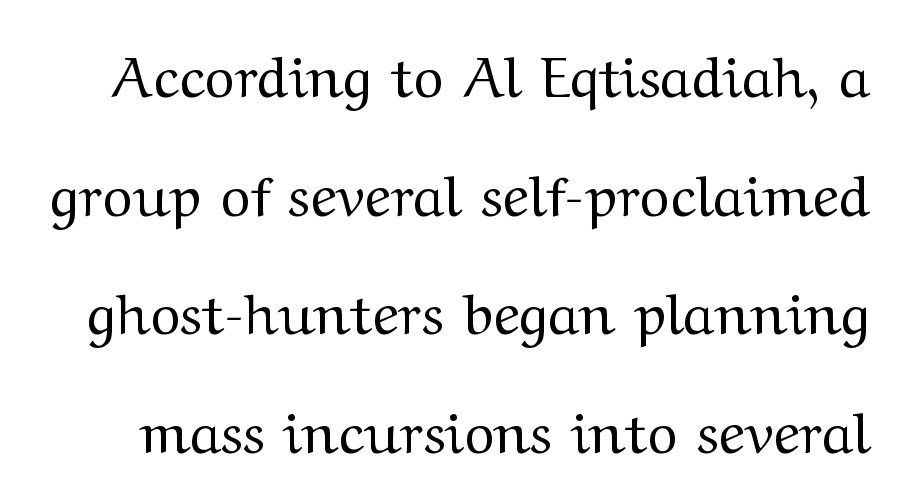
{"serif": "yes", "italic": "no", "bold": "no", "weight": "regular", "width": "wide", "stroke_contrast": "medium", "x_height": "medium", "monospaced": "no", "underline": "no", "line_spacing": "loose", "line_spacing_ratio": 2.08, "letter_spacing": "normal", "letter_spacing_em": 0.0, "glyph_px": 57}
